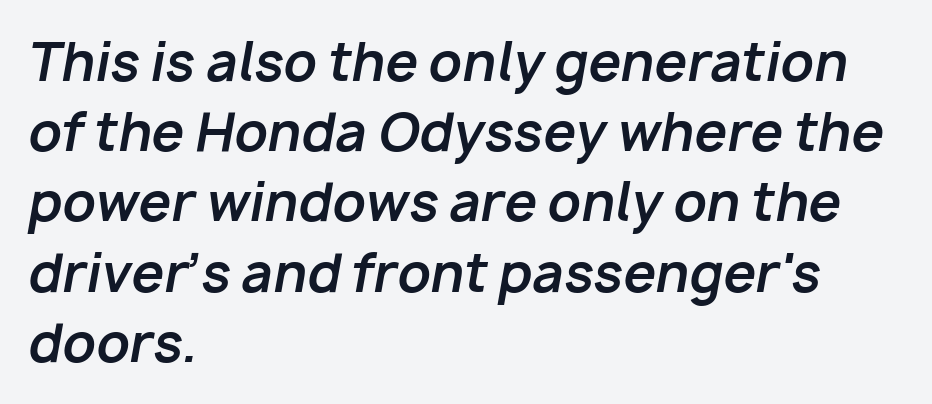
{"italic": "yes", "lean": "right", "slant_degrees": 10, "bold": "yes", "weight": "bold", "width": "normal", "stroke_contrast": "low", "x_height": "medium", "monospaced": "no", "underline": "no", "align": "left", "line_spacing": "normal", "line_spacing_ratio": 1.35, "letter_spacing": "normal", "letter_spacing_em": 0.0, "glyph_px": 52}
